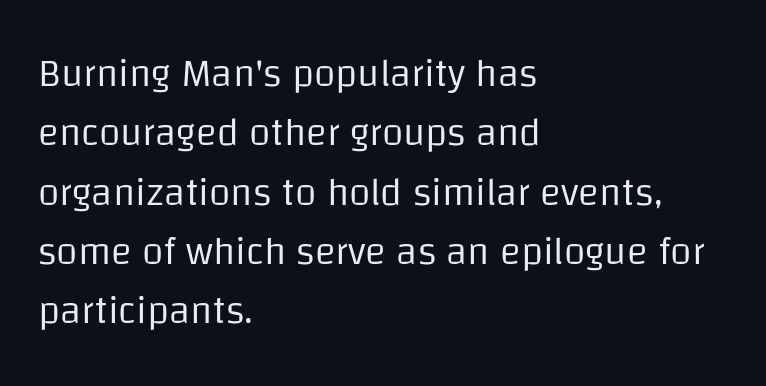
Q: Is the text bold? A: No.
Q: Is the text italic (slanted)? A: No, it is upright.
Q: Is the typeface a serif or a sans-serif typeface? A: Sans-serif.
Q: Is the text underlined? A: No.
Q: How is the paragraph aligned? A: Left-aligned.
Q: Is the spacing between letters normal or unusually wide? A: Normal.
Q: Is the spacing between lines tight, normal or loose? A: Normal.
Q: Width (condensed, normal, or wide)? A: Normal.
Q: Stroke contrast? A: Low.
Q: x-height? A: Large.
Q: Monospaced? A: No.
